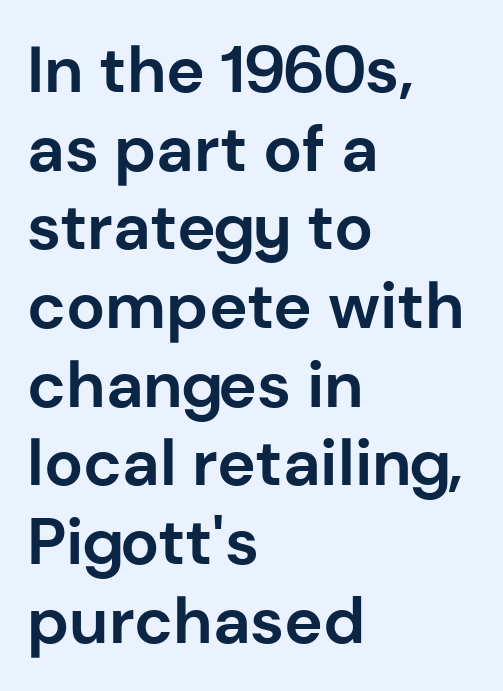
The image shows 65 px bold sans-serif type, upright; set left-aligned, line spacing 1.21x, normal letter spacing, not underlined; low stroke contrast and a medium x-height.
